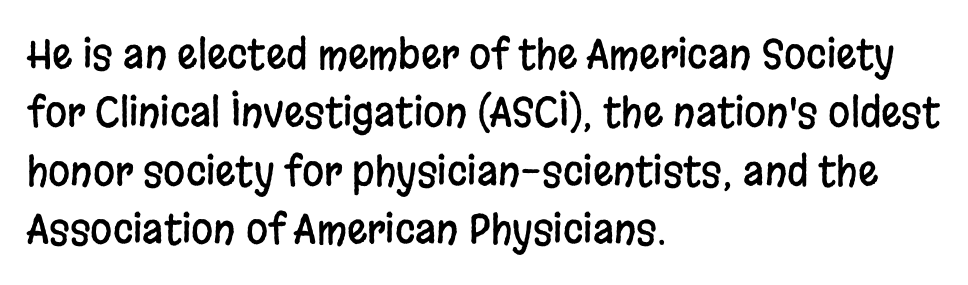
Q: Is the text italic (slanted)? A: No, it is upright.
Q: Is the typeface a serif or a sans-serif typeface? A: Sans-serif.
Q: Is the text underlined? A: No.
Q: How is the paragraph aligned? A: Left-aligned.
Q: Is the spacing between letters normal or unusually wide? A: Normal.
Q: Is the spacing between lines tight, normal or loose? A: Normal.
Q: Width (condensed, normal, or wide)? A: Condensed.
Q: Stroke contrast? A: Low.
Q: x-height? A: Large.
Q: Monospaced? A: No.
